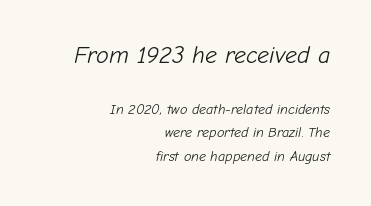
{"italic": "yes", "lean": "right", "slant_degrees": 12, "bold": "no", "underline": "no", "align": "right", "line_spacing": "normal", "line_spacing_ratio": 1.68, "letter_spacing": "normal", "letter_spacing_em": 0.0, "larger_block": "first", "size_ratio": 1.71, "glyph_px": 24}
